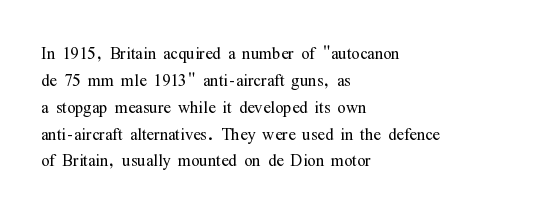
The image shows 22 px text type, upright; set left-aligned, line spacing 1.22x, normal letter spacing, not underlined.
